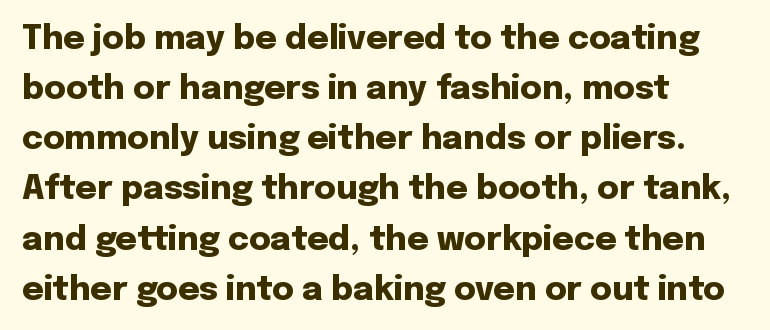
The image shows 33 px heavy sans-serif type, upright; set left-aligned, normal line spacing (1.52x), normal letter spacing, not underlined; low stroke contrast and a medium x-height.
